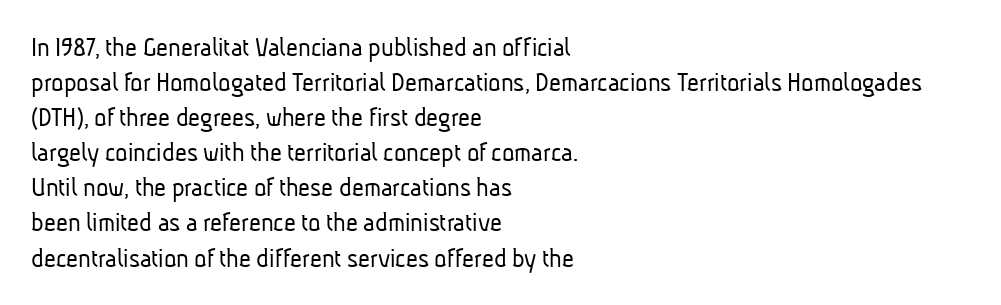
The image shows 29 px light, condensed sans-serif type; set left-aligned, line spacing 1.21x, normal letter spacing, not underlined; low stroke contrast and a medium x-height.
